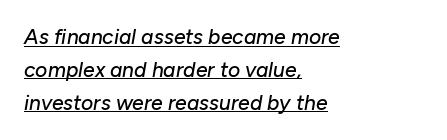
Honestly, the row spacing looks completely unremarkable. Italic: yes, the glyphs are oblique. This rendering uses left alignment, leaving the right contour irregular. Students, observe the line beneath the letters — that is underlining. The tracking reads as untouched default to a designer's eye.
